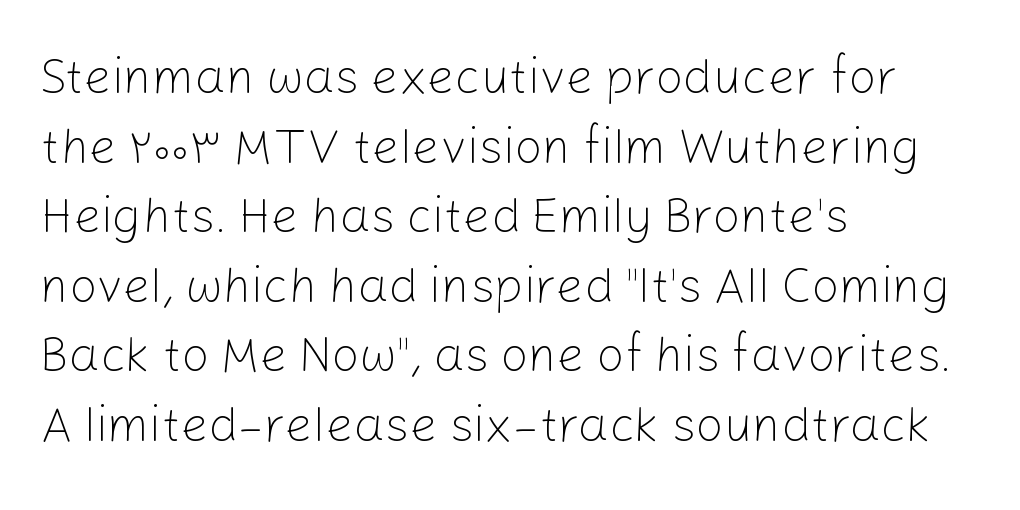
{"serif": "no", "italic": "no", "bold": "no", "weight": "light", "width": "normal", "stroke_contrast": "low", "x_height": "medium", "monospaced": "no", "underline": "no", "align": "left", "line_spacing": "normal", "line_spacing_ratio": 1.42, "letter_spacing": "normal", "letter_spacing_em": 0.0, "glyph_px": 49}
